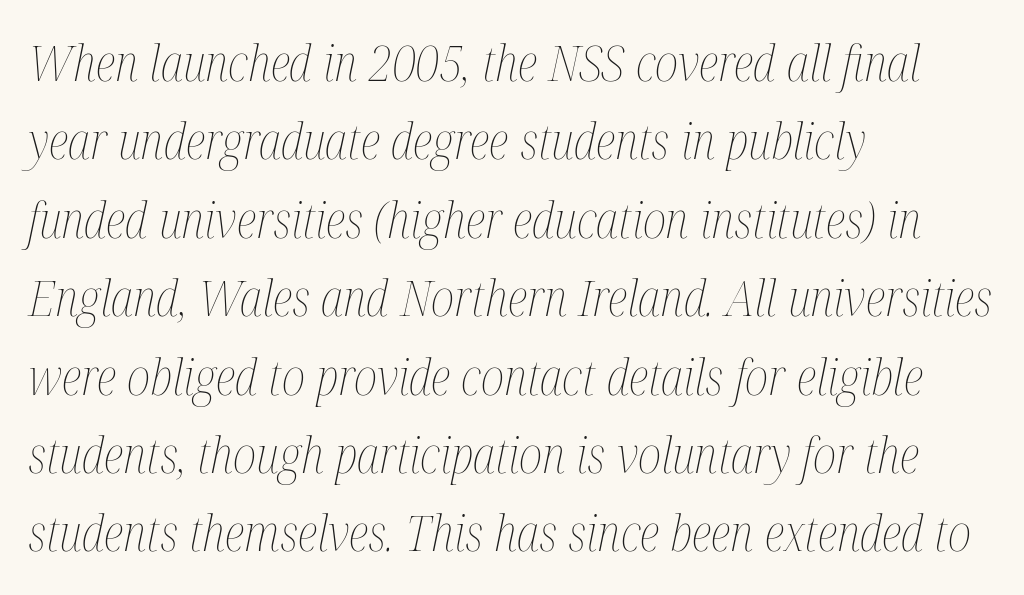
{"italic": "yes", "lean": "right", "slant_degrees": 12, "bold": "no", "weight": "thin", "width": "condensed", "stroke_contrast": "medium", "x_height": "medium", "monospaced": "no", "underline": "no", "align": "left", "line_spacing": "normal", "line_spacing_ratio": 1.6, "letter_spacing": "normal", "letter_spacing_em": 0.0, "glyph_px": 49}
